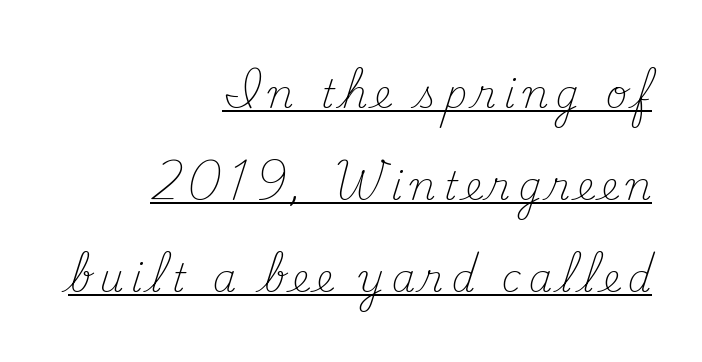
The image shows 38 px light serif type; set right-aligned, loose line spacing (2.42x), underlined; medium stroke contrast and a small x-height.
